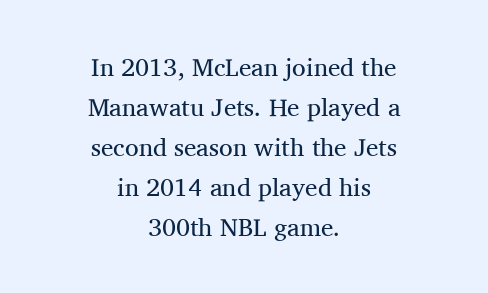
Q: Is the text bold? A: No.
Q: Is the text italic (slanted)? A: No, it is upright.
Q: Is the text underlined? A: No.
Q: How is the paragraph aligned? A: Centered.
Q: Is the spacing between letters normal or unusually wide? A: Normal.
Q: Is the spacing between lines tight, normal or loose? A: Normal.
